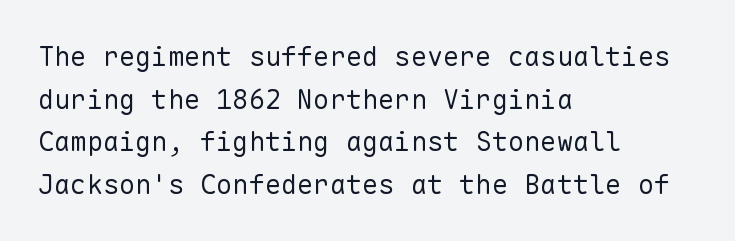
{"italic": "no", "bold": "no", "underline": "no", "align": "left", "line_spacing": "normal", "line_spacing_ratio": 1.58, "letter_spacing": "normal", "letter_spacing_em": 0.0, "glyph_px": 27}
